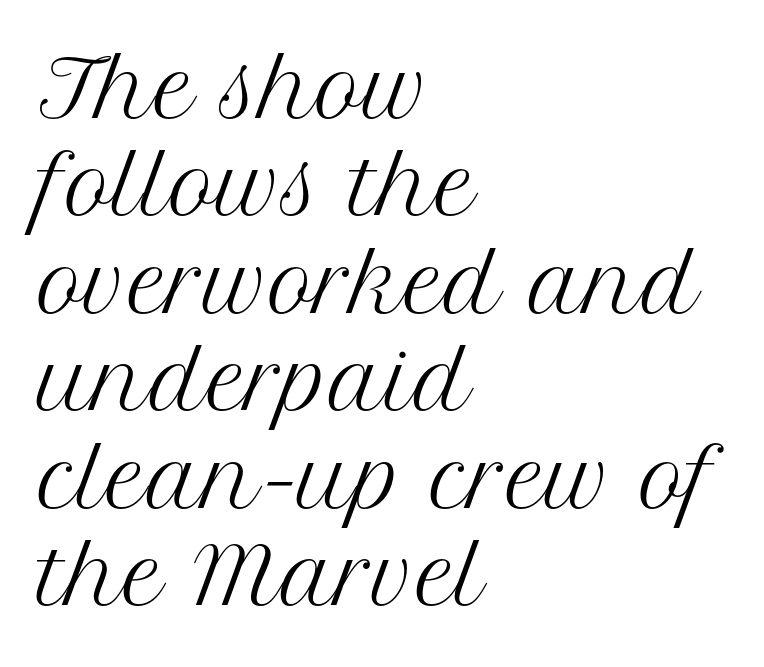
This rendering features lettering with no underline. The line-height multiplier appears to be the usual default. One-word summary of the alignment: left. The letters carry serifs — small finishing strokes at the ends of their stems.
